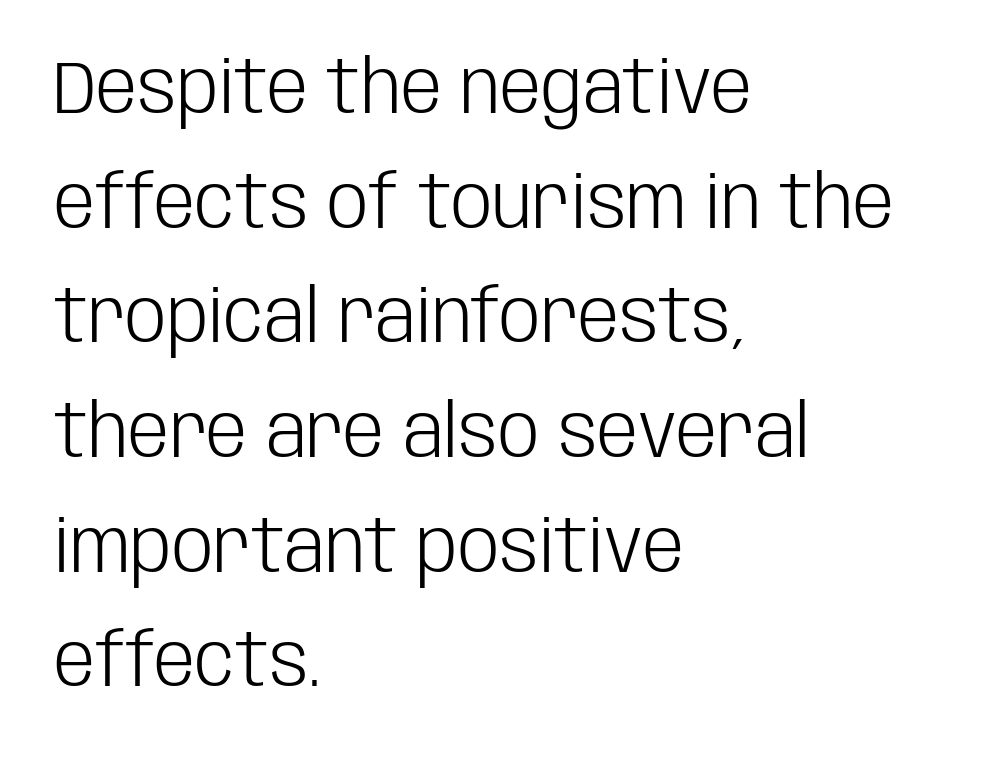
The gap between lines stays unmarked. Compared with a centered layout, this one pins lines to the left instead. These lines are composed in type without serifs. Stem width sits at or under what a default text font uses. The passage shown is typed in a proportional face where columns would drift.
